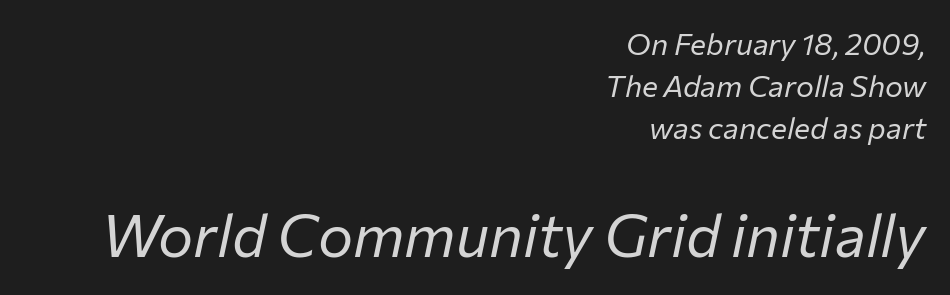
{"italic": "yes", "lean": "right", "slant_degrees": 12, "bold": "no", "weight": "regular", "width": "normal", "stroke_contrast": "low", "x_height": "medium", "monospaced": "no", "underline": "no", "align": "right", "line_spacing": "normal", "line_spacing_ratio": 1.4, "letter_spacing": "normal", "letter_spacing_em": 0.0, "larger_block": "second", "size_ratio": 1.97, "glyph_px": 59}
